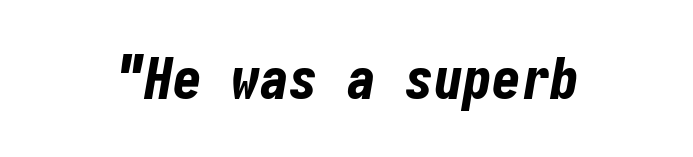
The horizontal fit of the characters is conventional and even. The sample has been set heavy, in full bold. A bare baseline throughout the passage. The typography opts for an oblique posture over an upright one.
